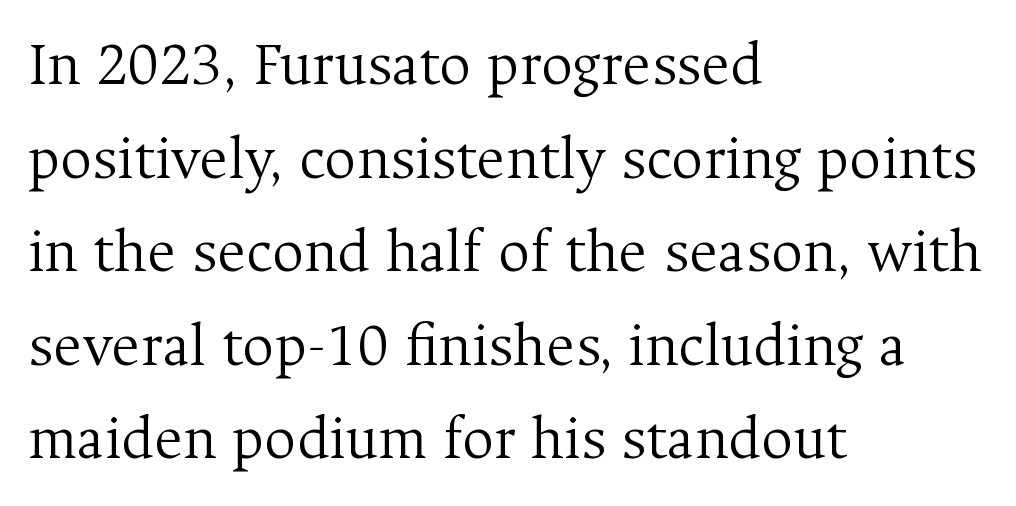
Q: Is the text bold? A: No.
Q: Is the text italic (slanted)? A: No, it is upright.
Q: Is the typeface a serif or a sans-serif typeface? A: Serif.
Q: Is the text underlined? A: No.
Q: How is the paragraph aligned? A: Left-aligned.
Q: Is the spacing between letters normal or unusually wide? A: Normal.
Q: Is the spacing between lines tight, normal or loose? A: Normal.
Q: Width (condensed, normal, or wide)? A: Normal.
Q: Stroke contrast? A: Medium.
Q: x-height? A: Medium.
Q: Monospaced? A: No.
